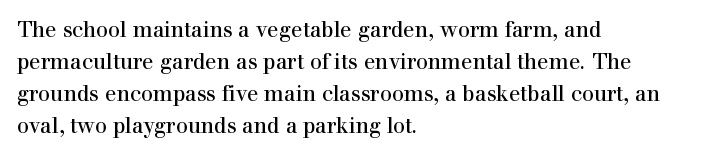
Q: Is the text italic (slanted)? A: No, it is upright.
Q: Is the text underlined? A: No.
Q: How is the paragraph aligned? A: Left-aligned.
Q: Is the spacing between letters normal or unusually wide? A: Normal.
Q: Is the spacing between lines tight, normal or loose? A: Normal.
